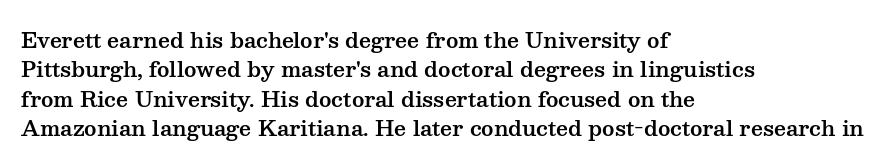
If you drew a ruler down the left edge, every line would touch it. The foot of each line stays bare and open. What's the leading like? Ordinary, nothing unusual. The axis of the letterforms is exactly vertical. Observe the ordinary spacing: letters are neighbours, not strangers.
